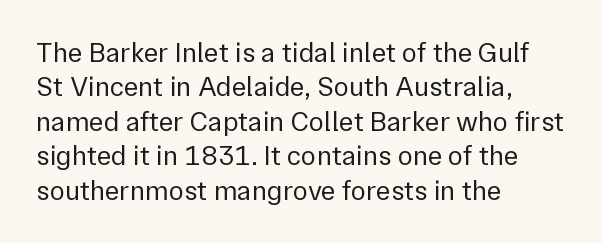
The line texture is even and compact thanks to regular tracking. Is the type heavy? It reads as light-to-regular instead. The typography opts for an upright posture over an oblique one. The foot of each line stays bare and open. The lines are quadded left. Think of a printed novel: that variable character pitch is what you see here.
